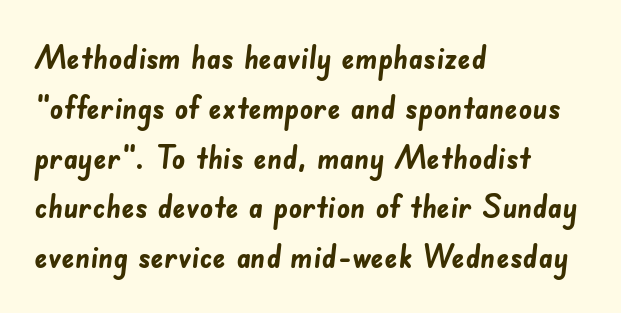
The image shows 33 px semibold sans-serif type; set left-aligned, normal line spacing (1.51x), normal letter spacing, not underlined; low stroke contrast and a small x-height.
